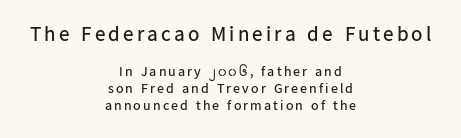
Q: Is the text bold? A: No.
Q: Is the text italic (slanted)? A: No, it is upright.
Q: Is the text underlined? A: No.
Q: How is the paragraph aligned? A: Centered.
Q: Which block of text is set in a larger size, the first (top) or the second (bottom)? A: The first (top) one.
